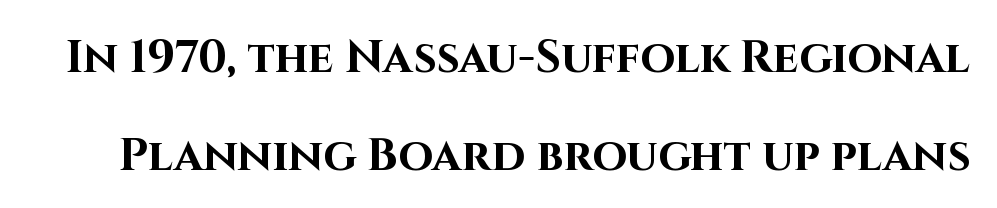
Q: Is the text bold? A: Yes.
Q: Is the text italic (slanted)? A: No, it is upright.
Q: Is the typeface a serif or a sans-serif typeface? A: Sans-serif.
Q: Is the text underlined? A: No.
Q: Is the spacing between letters normal or unusually wide? A: Normal.
Q: Is the spacing between lines tight, normal or loose? A: Loose.
Q: Width (condensed, normal, or wide)? A: Normal.
Q: Stroke contrast? A: High.
Q: x-height? A: Large.
Q: Monospaced? A: No.
